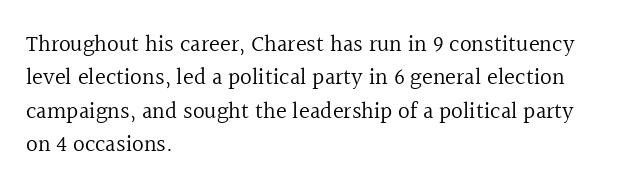
How would I describe the line gaps? Plain and ordinary. Just letters on the line, the space beneath them empty. Alignment: flush left. In terms of posture, this sample is upright.
